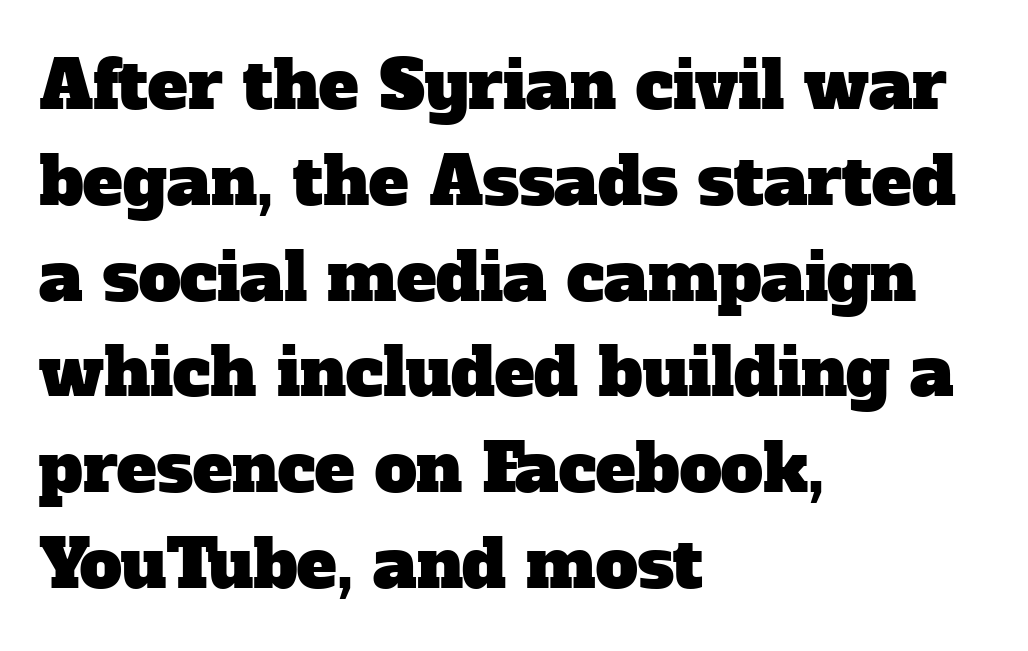
{"serif": "yes", "width": "normal", "stroke_contrast": "low", "x_height": "medium", "monospaced": "no", "underline": "no", "align": "left", "line_spacing": "normal", "line_spacing_ratio": 1.43, "letter_spacing": "normal", "letter_spacing_em": 0.0, "glyph_px": 67}
